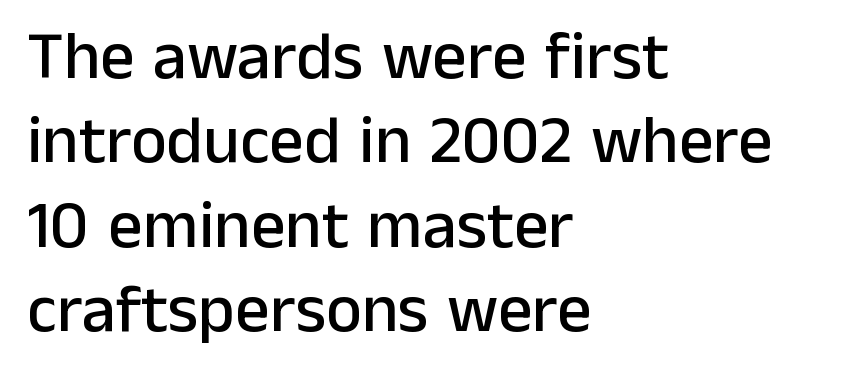
Q: Is the text italic (slanted)? A: No, it is upright.
Q: Is the typeface a serif or a sans-serif typeface? A: Sans-serif.
Q: Is the text underlined? A: No.
Q: How is the paragraph aligned? A: Left-aligned.
Q: Is the spacing between letters normal or unusually wide? A: Normal.
Q: Width (condensed, normal, or wide)? A: Normal.
Q: Stroke contrast? A: Low.
Q: x-height? A: Medium.
Q: Monospaced? A: No.
